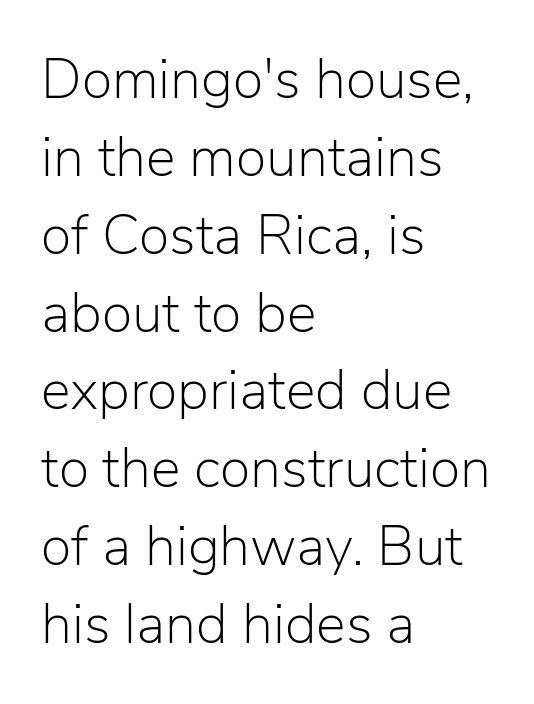
{"serif": "no", "italic": "no", "bold": "no", "weight": "light", "width": "normal", "stroke_contrast": "low", "x_height": "medium", "monospaced": "no", "underline": "no", "align": "left", "line_spacing": "normal", "line_spacing_ratio": 1.39, "letter_spacing": "normal", "letter_spacing_em": 0.0, "glyph_px": 56}
